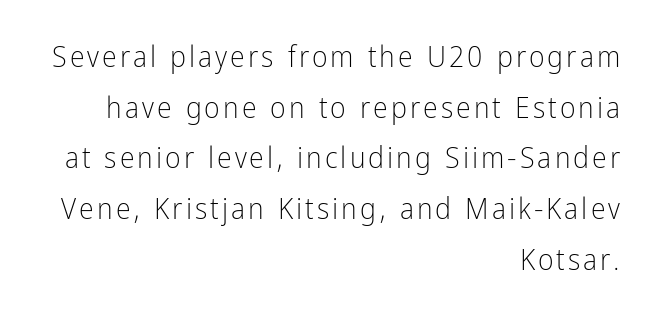
The image shows 30 px light, condensed sans-serif type, upright; set right-aligned, normal line spacing (1.69x), not underlined; low stroke contrast and a medium x-height.
